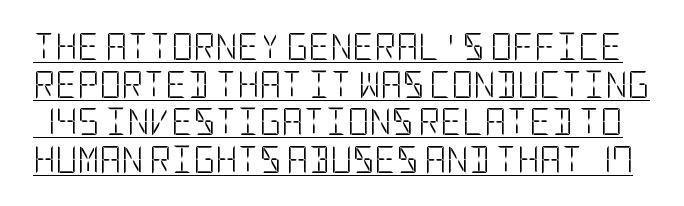
Compared with undecorated copy, this sample adds a rule below the words. In terms of letterspacing, this is plain default setting. The designer left line spacing at the default. The passage shown is not bold in any degree. Quick note: not italic, upright.
